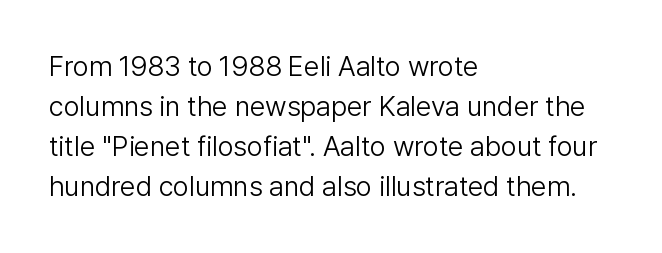
Underlining? Definitely not there. Whoever set this chose a conventional vertical rhythm. Think standard paragraph weight, or any step lighter than that. The type is set solid horizontally, with unmodified tracking. Each letter keeps its own natural width here, so spacing adapts to shape.
